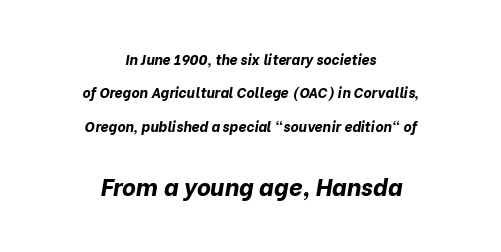
{"italic": "yes", "lean": "right", "slant_degrees": 10, "bold": "yes", "underline": "no", "align": "center", "line_spacing": "loose", "line_spacing_ratio": 2.38, "letter_spacing": "normal", "letter_spacing_em": 0.0, "larger_block": "second", "size_ratio": 1.71, "glyph_px": 24}
